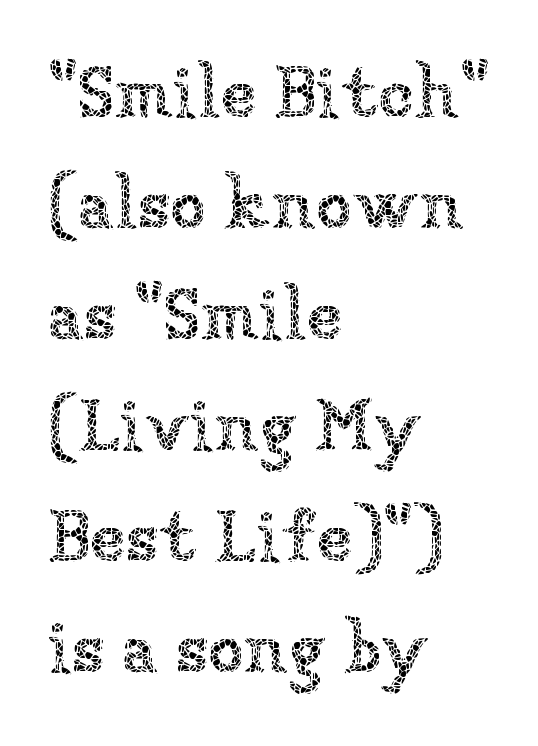
{"italic": "no", "bold": "no", "weight": "thin", "width": "normal", "stroke_contrast": "low", "x_height": "medium", "monospaced": "no", "underline": "no", "align": "left", "line_spacing": "normal", "line_spacing_ratio": 1.52, "letter_spacing": "normal", "letter_spacing_em": 0.0, "glyph_px": 73}
